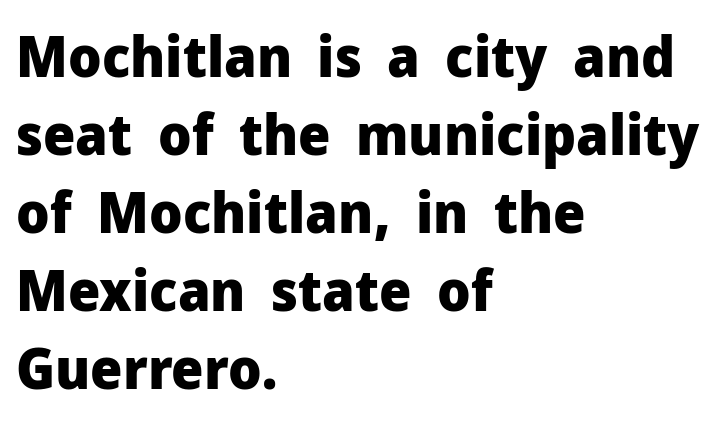
{"serif": "no", "italic": "no", "bold": "yes", "weight": "heavy", "width": "normal", "stroke_contrast": "low", "x_height": "medium", "monospaced": "no", "underline": "no", "align": "left", "line_spacing": "normal", "line_spacing_ratio": 1.37, "letter_spacing": "normal", "letter_spacing_em": 0.0, "glyph_px": 57}
